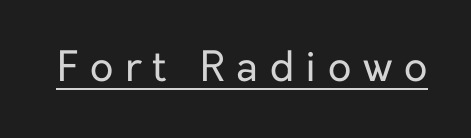
{"serif": "no", "italic": "no", "bold": "no", "weight": "regular", "width": "normal", "stroke_contrast": "low", "x_height": "medium", "monospaced": "no", "underline": "yes", "letter_spacing": "wide", "letter_spacing_em": 0.28, "glyph_px": 41}
